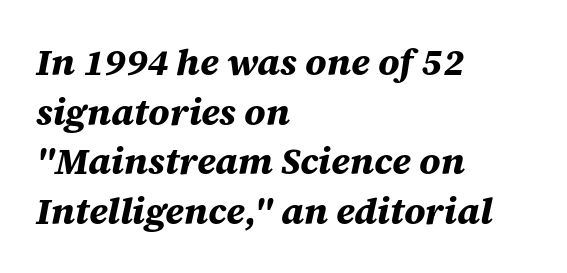
The image shows 37 px bold type, italic (leaning right); set left-aligned, normal line spacing (1.34x), normal letter spacing, not underlined; medium stroke contrast and a large x-height.
